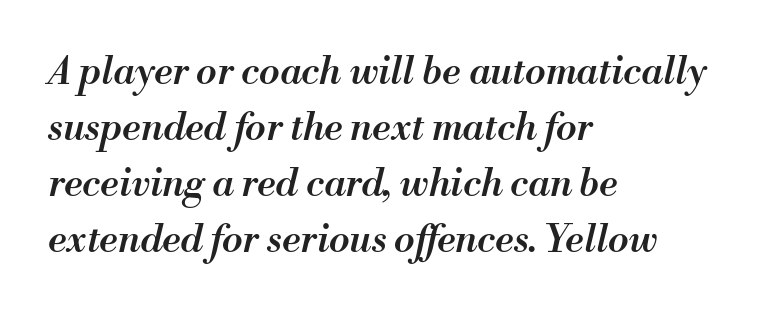
Q: Is the text bold? A: Semi-bold.
Q: Is the text italic (slanted)? A: Yes, it leans right by about 13 degrees.
Q: Is the text underlined? A: No.
Q: How is the paragraph aligned? A: Left-aligned.
Q: Is the spacing between letters normal or unusually wide? A: Normal.
Q: Is the spacing between lines tight, normal or loose? A: Normal.
Q: Width (condensed, normal, or wide)? A: Normal.
Q: Stroke contrast? A: Medium.
Q: x-height? A: Small.
Q: Monospaced? A: No.
